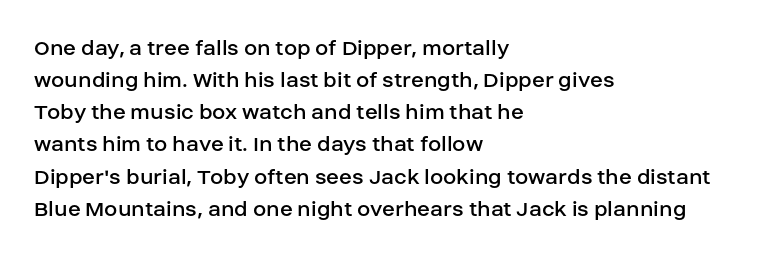
Q: Is the text bold? A: No.
Q: Is the text italic (slanted)? A: No, it is upright.
Q: Is the text underlined? A: No.
Q: How is the paragraph aligned? A: Left-aligned.
Q: Is the spacing between letters normal or unusually wide? A: Normal.
Q: Is the spacing between lines tight, normal or loose? A: Normal.
